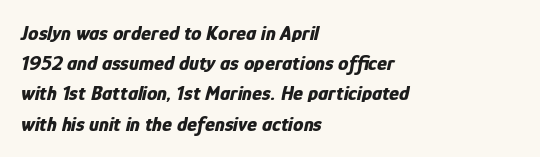
Q: Is the text bold? A: Yes.
Q: Is the text italic (slanted)? A: Yes, it leans right by about 12 degrees.
Q: Is the text underlined? A: No.
Q: How is the paragraph aligned? A: Left-aligned.
Q: Is the spacing between letters normal or unusually wide? A: Normal.
Q: Is the spacing between lines tight, normal or loose? A: Normal.
